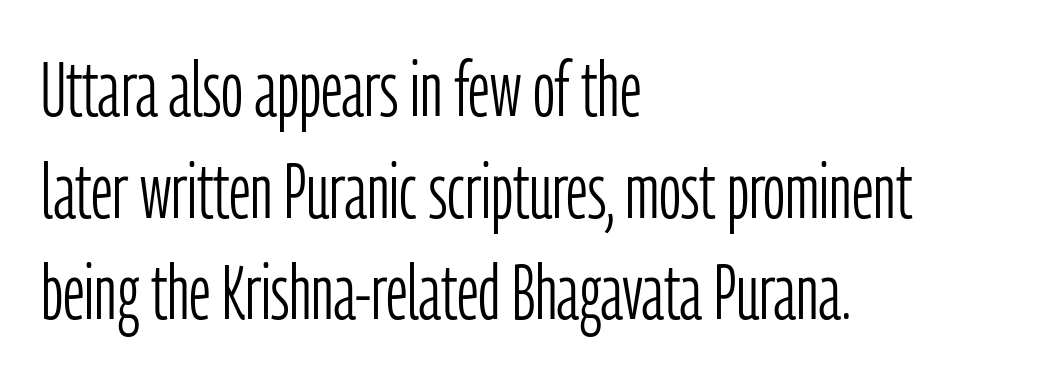
The typography opts for an upright posture over an oblique one. Regular leading. Tracking value appears to be zero — textbook default spacing. Descender tails drop into unmarked territory. Does the copy run flush right? No — it runs flush left.
